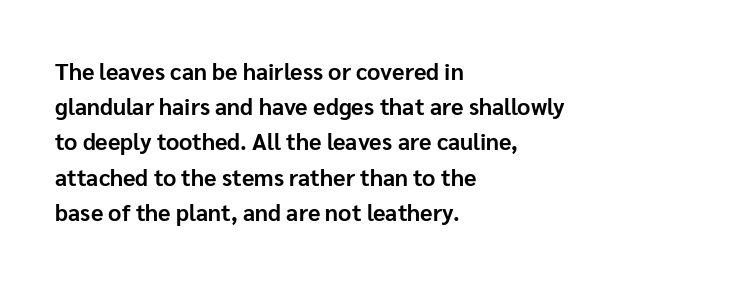
The image shows 23 px bold type, upright; set left-aligned, normal line spacing (1.53x), normal letter spacing, not underlined.
